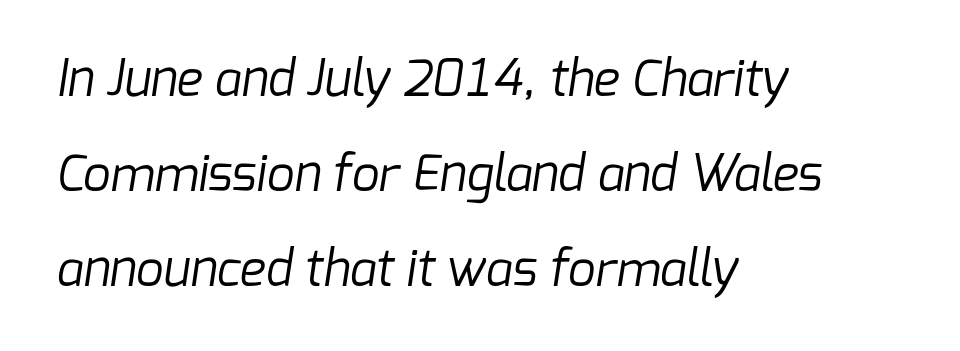
Q: Is the text bold? A: No.
Q: Is the typeface a serif or a sans-serif typeface? A: Sans-serif.
Q: Is the text underlined? A: No.
Q: How is the paragraph aligned? A: Left-aligned.
Q: Is the spacing between letters normal or unusually wide? A: Normal.
Q: Is the spacing between lines tight, normal or loose? A: Loose.
Q: Width (condensed, normal, or wide)? A: Normal.
Q: Stroke contrast? A: Low.
Q: x-height? A: Medium.
Q: Monospaced? A: No.
